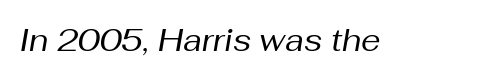
{"italic": "yes", "lean": "right", "slant_degrees": 10, "bold": "no", "weight": "regular", "width": "normal", "stroke_contrast": "medium", "x_height": "medium", "monospaced": "no", "underline": "no", "letter_spacing": "normal", "letter_spacing_em": 0.0, "glyph_px": 31}
